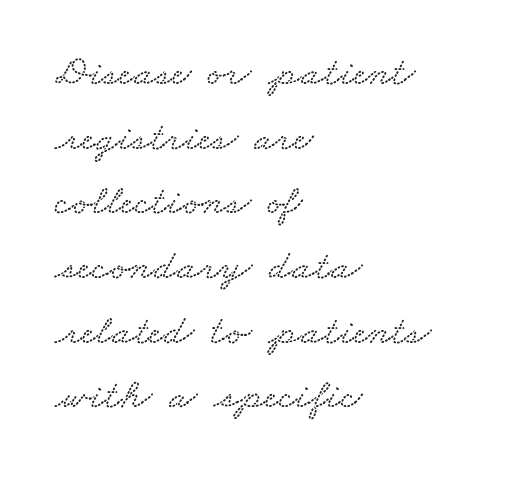
{"width": "wide", "stroke_contrast": "low", "x_height": "small", "monospaced": "no", "underline": "no", "align": "left", "line_spacing": "normal", "line_spacing_ratio": 1.54, "letter_spacing": "normal", "letter_spacing_em": 0.0, "glyph_px": 42}
